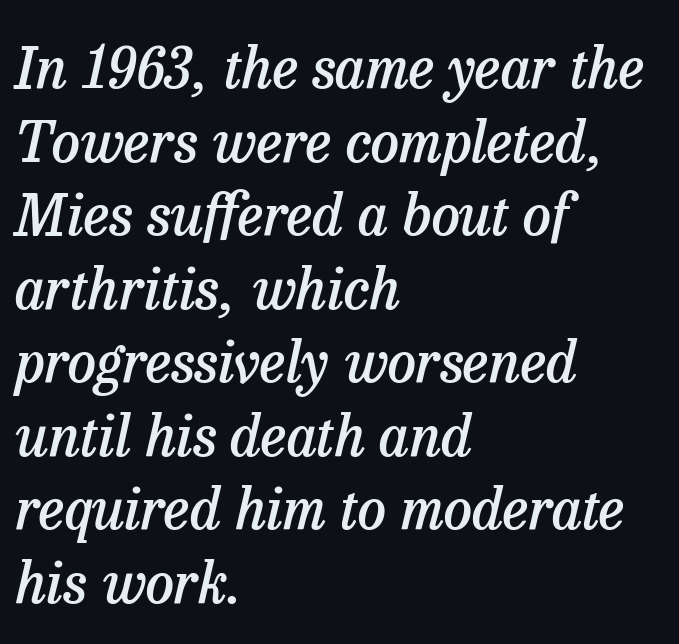
The image shows 57 px semibold serif type, italic (leaning right); set left-aligned, normal line spacing (1.29x), normal letter spacing, not underlined; low stroke contrast and a medium x-height.
